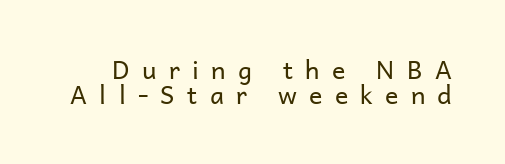
{"italic": "no", "bold": "no", "underline": "no", "line_spacing": "tight", "line_spacing_ratio": 0.99, "letter_spacing": "wide", "letter_spacing_em": 0.49, "glyph_px": 25}
